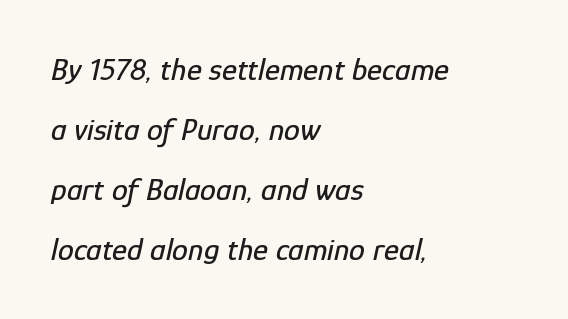
The image shows 32 px condensed type, italic (leaning right); set left-aligned, line spacing 1.87x, normal letter spacing, not underlined; low stroke contrast and a medium x-height.
